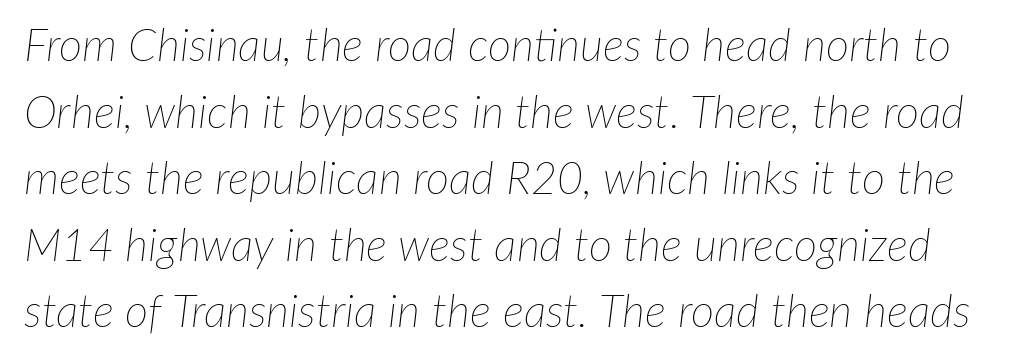
{"italic": "yes", "lean": "right", "slant_degrees": 7, "bold": "no", "weight": "thin", "width": "normal", "stroke_contrast": "low", "x_height": "medium", "monospaced": "no", "underline": "no", "line_spacing": "normal", "line_spacing_ratio": 1.48, "letter_spacing": "normal", "letter_spacing_em": 0.0, "glyph_px": 45}
